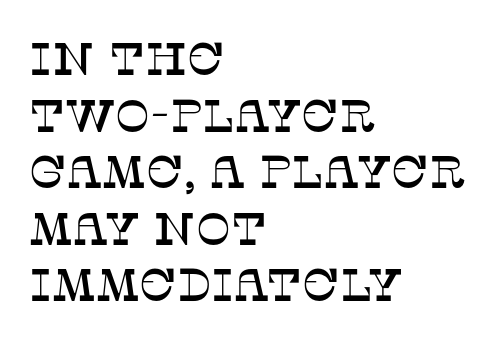
The image shows 46 px serif type, upright; set left-aligned, line spacing 1.23x, normal letter spacing, not underlined; low stroke contrast and a large x-height.
